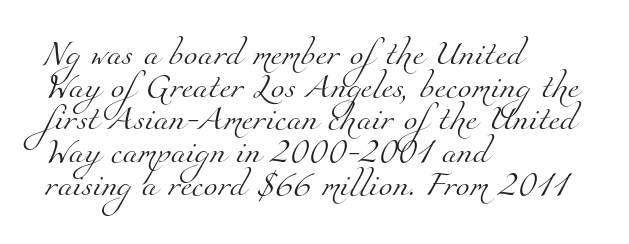
Glyph-to-glyph distance matches everyday printed text. Stroke mass is kept to a normal reading level or below. Does the leading feel generous? No, just average. Descender tails drop into unmarked territory. Casual observation: everything's shoved over to the left.
